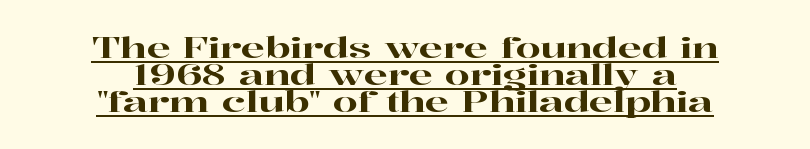
{"serif": "yes", "italic": "no", "width": "wide", "stroke_contrast": "high", "x_height": "medium", "monospaced": "no", "underline": "yes", "align": "center", "line_spacing": "tight", "line_spacing_ratio": 0.96, "letter_spacing": "normal", "letter_spacing_em": 0.0, "glyph_px": 28}
